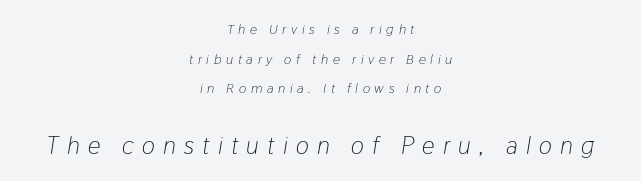
The image shows 25 px text type, italic (leaning right); set centered, loose line spacing (2.11x), unusually wide letter spacing (+0.33 em), not underlined; the second (bottom) block is 1.79x larger.
